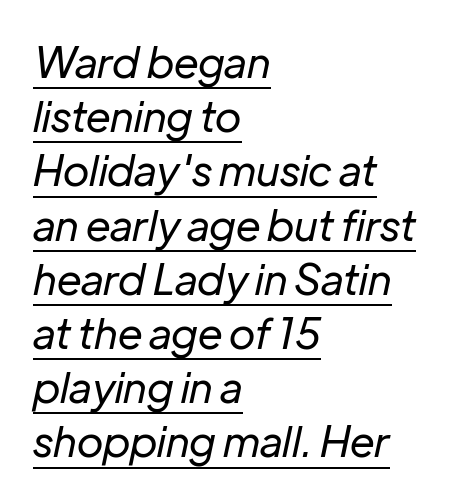
Q: Is the text bold? A: No.
Q: Is the text italic (slanted)? A: Yes, it leans right by about 12 degrees.
Q: Is the text underlined? A: Yes.
Q: How is the paragraph aligned? A: Left-aligned.
Q: Is the spacing between letters normal or unusually wide? A: Normal.
Q: Is the spacing between lines tight, normal or loose? A: Normal.
Q: Width (condensed, normal, or wide)? A: Normal.
Q: Stroke contrast? A: Low.
Q: x-height? A: Medium.
Q: Monospaced? A: No.
